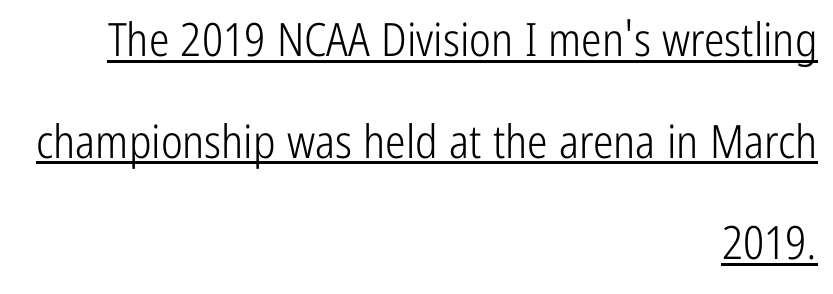
This sample uses an upright cut, with every glyph sitting square on the baseline. Is this a fixed-width face? No — the glyphs have proportional, varying widths. The letters look calm and open, with moderate or lighter stems. Does the copy run flush right? Yes — the right margin is perfectly even. Is there an underline? Yes — a line sits under the letters. In terms of letterspacing, this is plain default setting.
